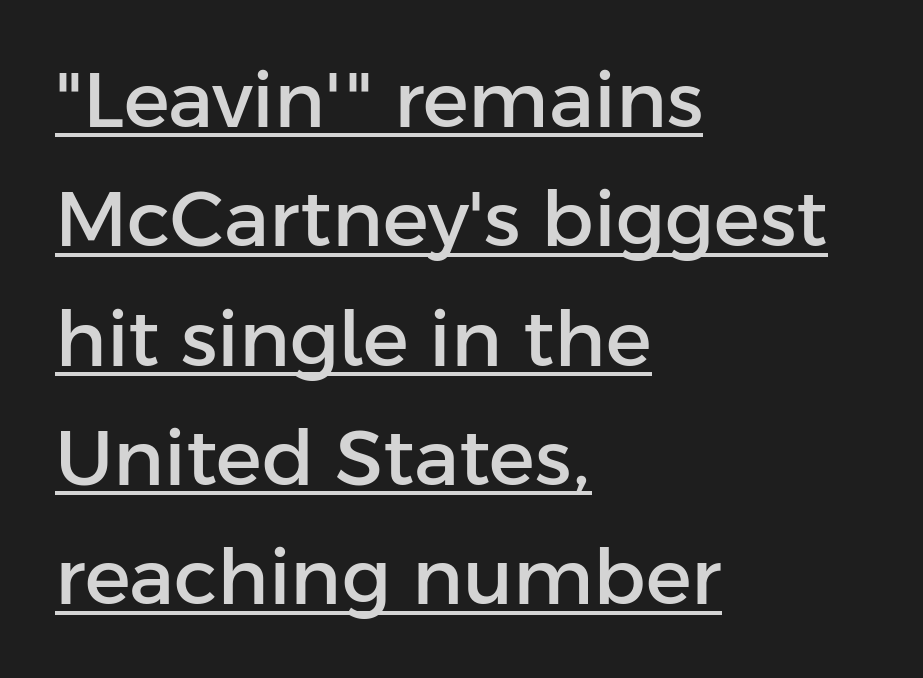
{"serif": "no", "italic": "no", "width": "normal", "stroke_contrast": "low", "x_height": "medium", "monospaced": "no", "underline": "yes", "align": "left", "line_spacing": "normal", "line_spacing_ratio": 1.55, "letter_spacing": "normal", "letter_spacing_em": 0.0, "glyph_px": 77}
